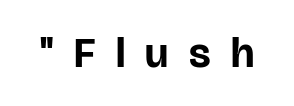
The image shows 42 px bold sans-serif type, upright; set unusually wide letter spacing (+0.49 em), not underlined; low stroke contrast and a large x-height.
